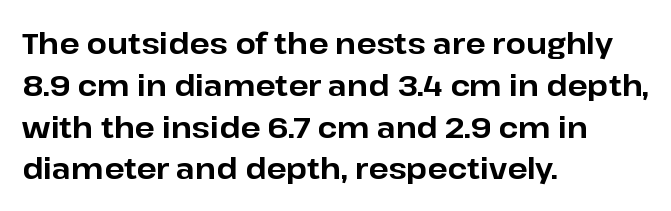
How would I describe the line gaps? Plain and ordinary. These lines are set flush left with a ragged right edge. A clean baseline with only descenders dipping below it. Every letter is thick-stroked: bold, no question.
